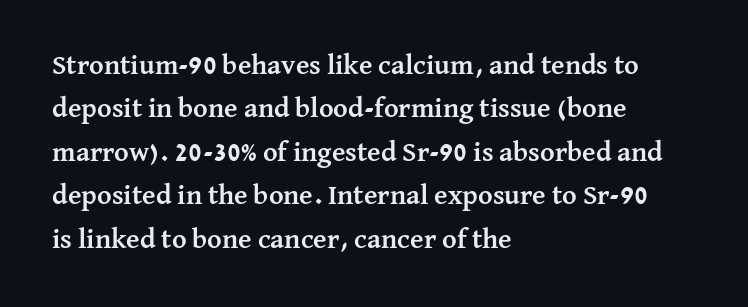
{"serif": "yes", "italic": "no", "bold": "yes", "weight": "semibold", "width": "normal", "stroke_contrast": "medium", "x_height": "medium", "monospaced": "no", "underline": "no", "align": "left", "line_spacing": "normal", "line_spacing_ratio": 1.55, "letter_spacing": "normal", "letter_spacing_em": 0.0, "glyph_px": 28}
